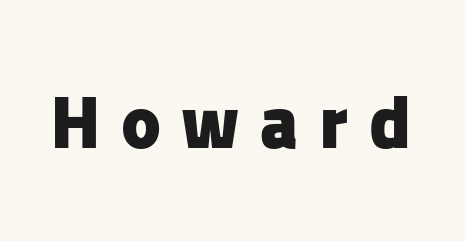
Q: Is the text bold? A: Yes.
Q: Is the text italic (slanted)? A: No, it is upright.
Q: Is the typeface a serif or a sans-serif typeface? A: Sans-serif.
Q: Is the text underlined? A: No.
Q: Is the spacing between letters normal or unusually wide? A: Unusually wide.
Q: Width (condensed, normal, or wide)? A: Normal.
Q: Stroke contrast? A: Low.
Q: x-height? A: Medium.
Q: Monospaced? A: No.
